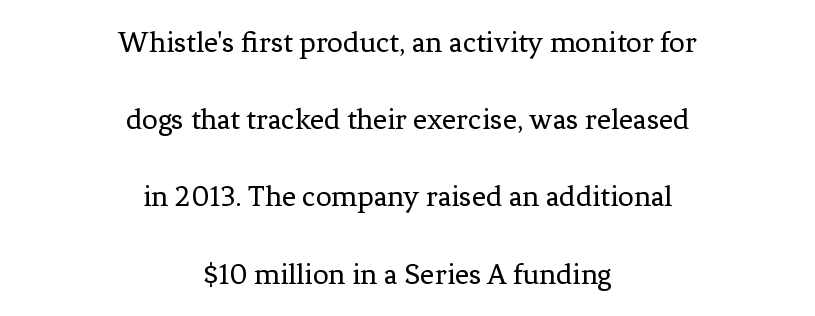
The image shows 31 px regular-weight serif type, upright; set centered, loose line spacing (2.49x), normal letter spacing, not underlined; low stroke contrast and a medium x-height.
